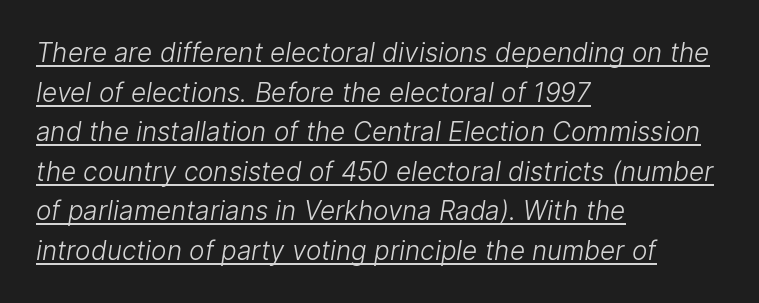
{"bold": "no", "underline": "yes", "align": "left", "line_spacing": "normal", "line_spacing_ratio": 1.52, "letter_spacing": "normal", "letter_spacing_em": 0.0, "glyph_px": 26}
